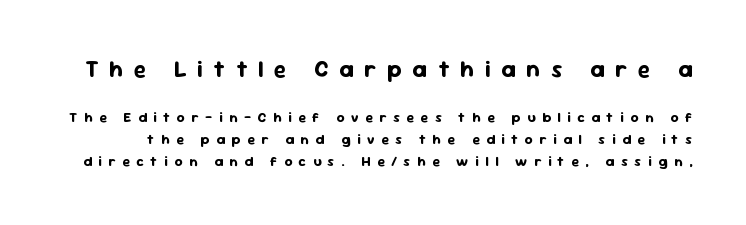
{"italic": "no", "bold": "yes", "underline": "no", "line_spacing": "normal", "line_spacing_ratio": 1.56, "letter_spacing": "wide", "letter_spacing_em": 0.47, "larger_block": "first", "size_ratio": 1.64, "glyph_px": 23}
